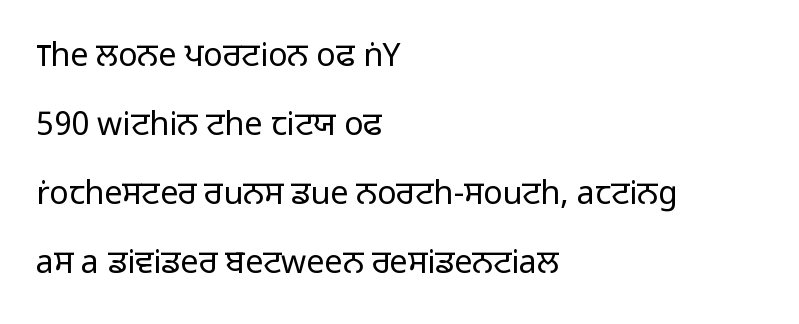
Q: Is the text bold? A: No.
Q: Is the text italic (slanted)? A: No, it is upright.
Q: Is the typeface a serif or a sans-serif typeface? A: Sans-serif.
Q: Is the text underlined? A: No.
Q: How is the paragraph aligned? A: Left-aligned.
Q: Is the spacing between letters normal or unusually wide? A: Normal.
Q: Is the spacing between lines tight, normal or loose? A: Loose.
Q: Width (condensed, normal, or wide)? A: Normal.
Q: Stroke contrast? A: Low.
Q: x-height? A: Medium.
Q: Monospaced? A: No.
